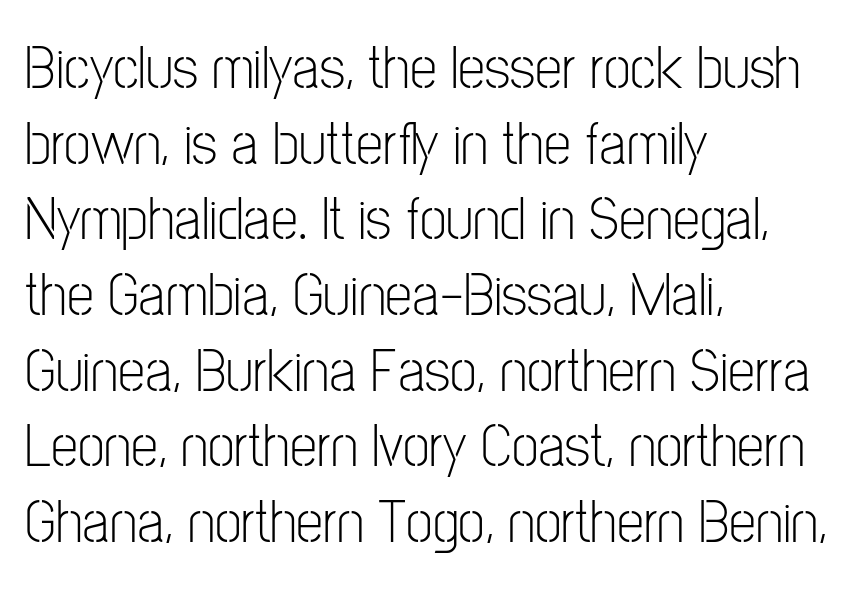
Q: Is the text bold? A: No.
Q: Is the text italic (slanted)? A: No, it is upright.
Q: Is the typeface a serif or a sans-serif typeface? A: Sans-serif.
Q: Is the text underlined? A: No.
Q: How is the paragraph aligned? A: Left-aligned.
Q: Is the spacing between letters normal or unusually wide? A: Normal.
Q: Width (condensed, normal, or wide)? A: Condensed.
Q: Stroke contrast? A: Low.
Q: x-height? A: Medium.
Q: Monospaced? A: No.
